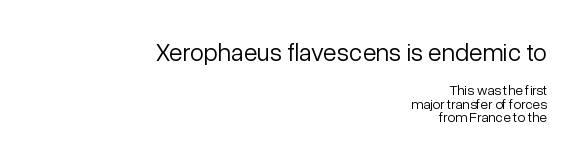
The image shows 25 px text type, upright; set right-aligned, tight line spacing (0.99x), normal letter spacing, not underlined; the first (top) block is 1.79x larger.
